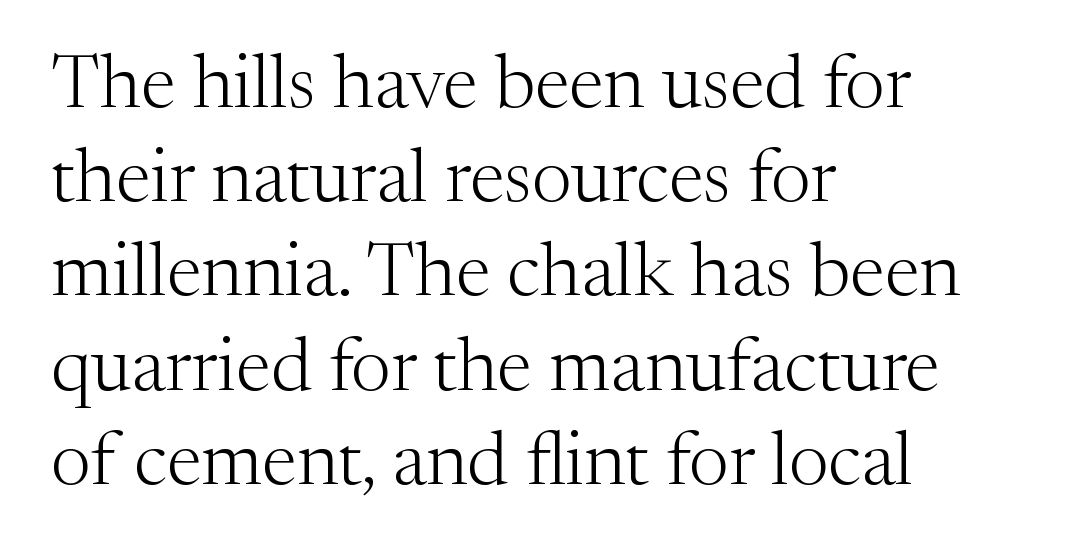
{"serif": "yes", "italic": "no", "bold": "no", "weight": "light", "width": "normal", "stroke_contrast": "medium", "x_height": "medium", "monospaced": "no", "underline": "no", "align": "left", "line_spacing_ratio": 1.24, "letter_spacing": "normal", "letter_spacing_em": 0.0, "glyph_px": 76}
